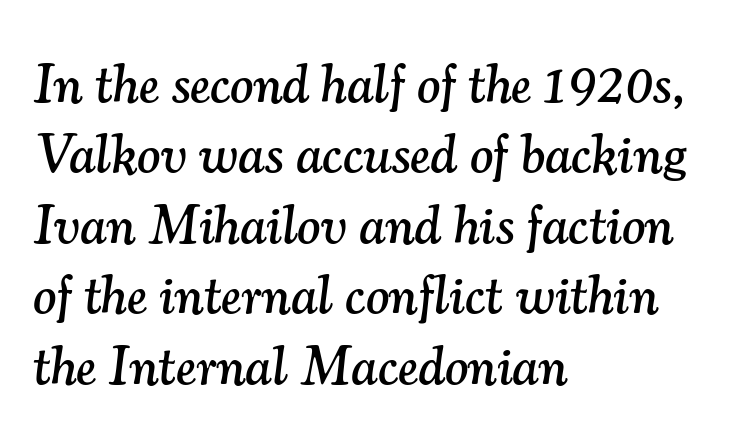
Q: Is the text italic (slanted)? A: Yes, it leans right by about 7 degrees.
Q: Is the typeface a serif or a sans-serif typeface? A: Serif.
Q: Is the text underlined? A: No.
Q: How is the paragraph aligned? A: Left-aligned.
Q: Is the spacing between letters normal or unusually wide? A: Normal.
Q: Is the spacing between lines tight, normal or loose? A: Normal.
Q: Width (condensed, normal, or wide)? A: Normal.
Q: Stroke contrast? A: Medium.
Q: x-height? A: Small.
Q: Monospaced? A: No.
